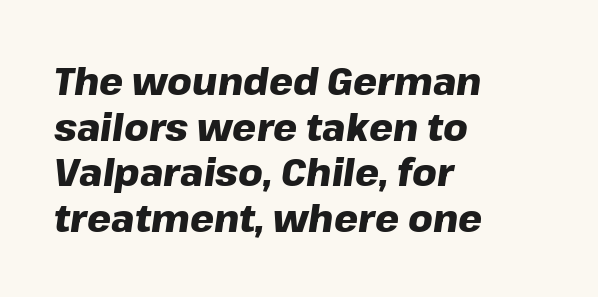
Q: Is the text bold? A: Yes.
Q: Is the text italic (slanted)? A: Yes, it leans right by about 8 degrees.
Q: Is the text underlined? A: No.
Q: How is the paragraph aligned? A: Left-aligned.
Q: Is the spacing between letters normal or unusually wide? A: Normal.
Q: Width (condensed, normal, or wide)? A: Normal.
Q: Stroke contrast? A: Low.
Q: x-height? A: Medium.
Q: Monospaced? A: No.
